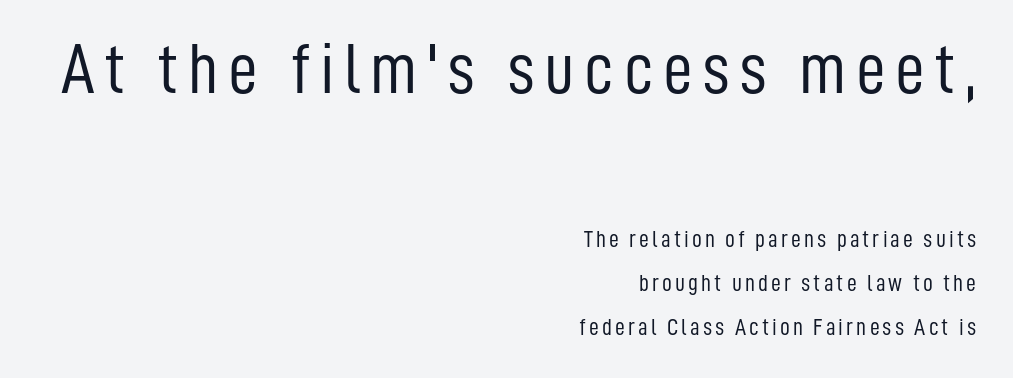
The image shows 73 px light, condensed sans-serif type, upright; set right-aligned, line spacing 1.82x, not underlined; the first (top) block is 3.04x larger; low stroke contrast and a medium x-height.
